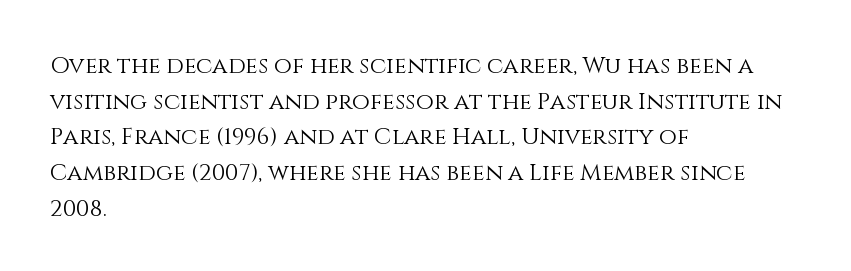
Baseline-to-baseline distance is the conventional proportion of letter height. The passage is arranged the way most books set body copy — flush left. The glyphs are unaccompanied by any horizontal stroke below them. The gaps between neighbouring characters are ordinary and unremarkable.
